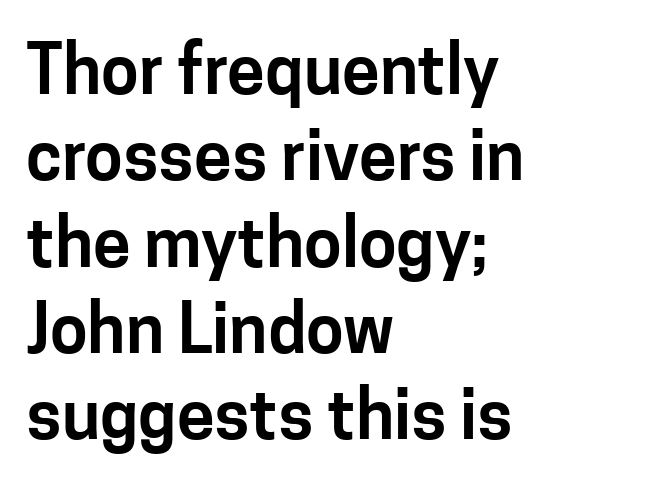
{"serif": "no", "italic": "no", "width": "normal", "stroke_contrast": "low", "x_height": "medium", "monospaced": "no", "underline": "no", "align": "left", "line_spacing": "normal", "line_spacing_ratio": 1.27, "letter_spacing": "normal", "letter_spacing_em": 0.0, "glyph_px": 68}
